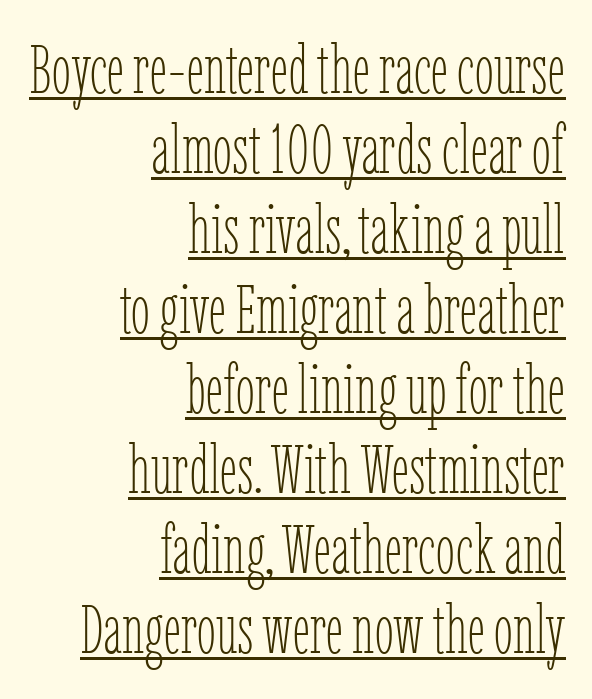
Q: Is the text bold? A: No.
Q: Is the text italic (slanted)? A: No, it is upright.
Q: Is the text underlined? A: Yes.
Q: How is the paragraph aligned? A: Right-aligned.
Q: Is the spacing between letters normal or unusually wide? A: Normal.
Q: Width (condensed, normal, or wide)? A: Condensed.
Q: Stroke contrast? A: Low.
Q: x-height? A: Medium.
Q: Monospaced? A: No.
